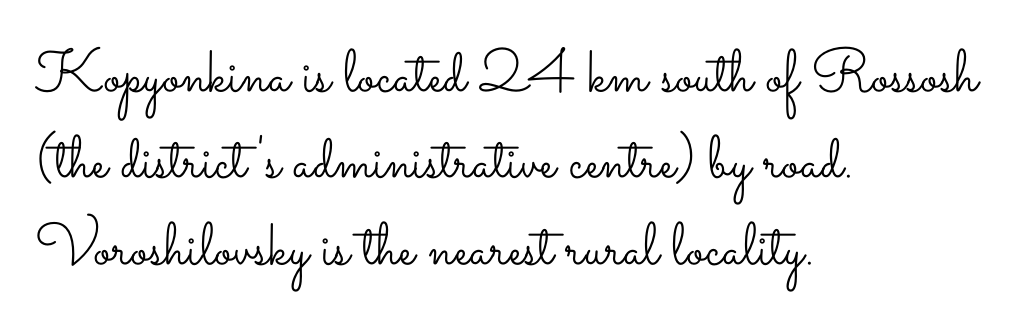
{"bold": "no", "weight": "light", "width": "wide", "stroke_contrast": "low", "x_height": "small", "monospaced": "no", "underline": "no", "align": "left", "line_spacing": "normal", "line_spacing_ratio": 1.44, "letter_spacing": "normal", "letter_spacing_em": 0.0, "glyph_px": 60}
